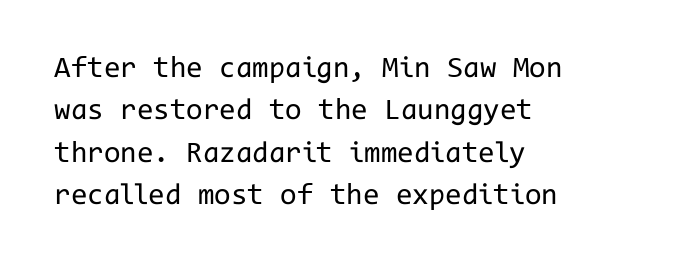
{"serif": "no", "italic": "no", "bold": "no", "weight": "regular", "width": "normal", "stroke_contrast": "low", "x_height": "medium", "monospaced": "yes", "underline": "no", "align": "left", "line_spacing": "normal", "line_spacing_ratio": 1.41, "letter_spacing": "normal", "letter_spacing_em": 0.0, "glyph_px": 30}
